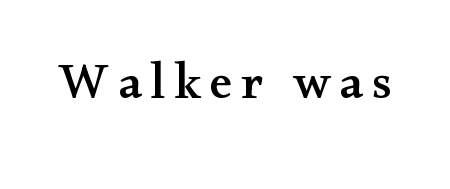
Q: Is the text italic (slanted)? A: No, it is upright.
Q: Is the typeface a serif or a sans-serif typeface? A: Serif.
Q: Is the text underlined? A: No.
Q: Width (condensed, normal, or wide)? A: Wide.
Q: Stroke contrast? A: Medium.
Q: x-height? A: Small.
Q: Monospaced? A: No.
